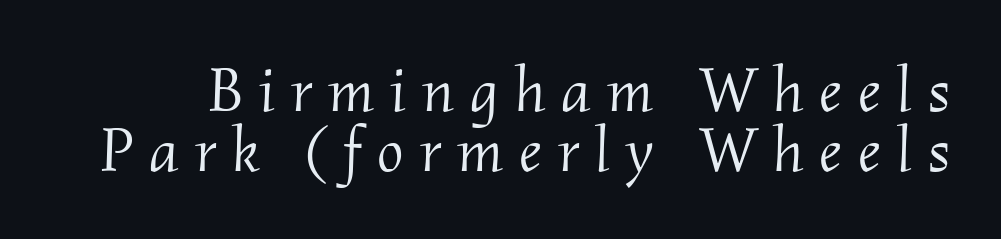
The image shows 63 px light serif type, italic (leaning right); set tight line spacing (0.95x), unusually wide letter spacing (+0.25 em), not underlined; medium stroke contrast and a small x-height.
